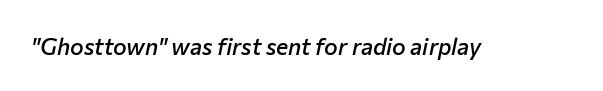
Caption: semibold face, moderately heavy strokes. Clear beneath every line of the passage. This sample uses plain, unmodified letter spacing. Does the lettering tilt? It does — this is italic.
